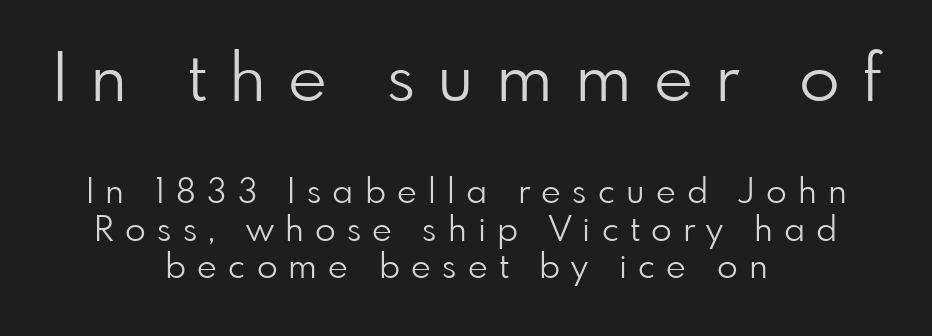
Q: Is the text bold? A: No.
Q: Is the text italic (slanted)? A: No, it is upright.
Q: Is the typeface a serif or a sans-serif typeface? A: Sans-serif.
Q: Is the text underlined? A: No.
Q: How is the paragraph aligned? A: Centered.
Q: Is the spacing between letters normal or unusually wide? A: Unusually wide.
Q: Is the spacing between lines tight, normal or loose? A: Tight.
Q: Which block of text is set in a larger size, the first (top) or the second (bottom)? A: The first (top) one.
Q: Width (condensed, normal, or wide)? A: Normal.
Q: Stroke contrast? A: Low.
Q: x-height? A: Small.
Q: Monospaced? A: No.
